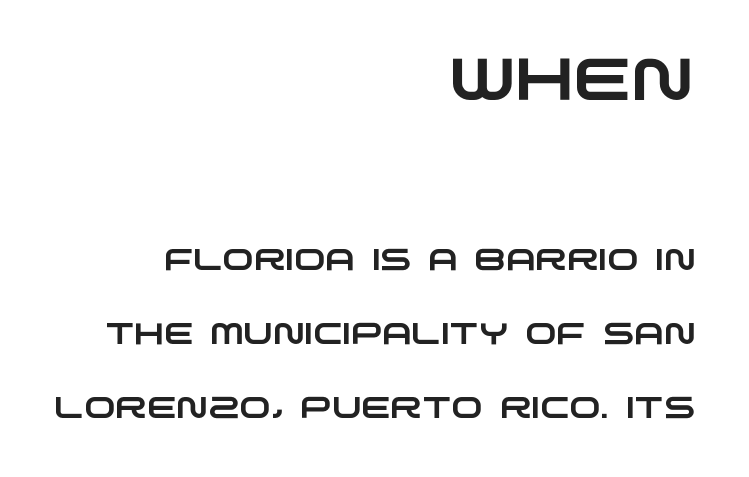
{"serif": "no", "width": "wide", "stroke_contrast": "low", "x_height": "large", "monospaced": "no", "underline": "no", "align": "right", "line_spacing": "loose", "line_spacing_ratio": 2.48, "letter_spacing": "normal", "letter_spacing_em": 0.0, "larger_block": "first", "size_ratio": 1.97, "glyph_px": 59}
